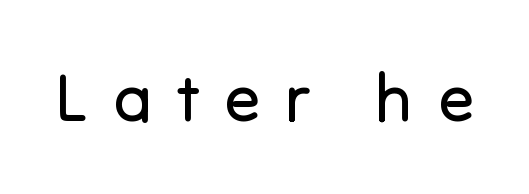
The image shows 66 px regular-weight sans-serif type, upright; set unusually wide letter spacing (+0.38 em), not underlined; low stroke contrast and a medium x-height.
